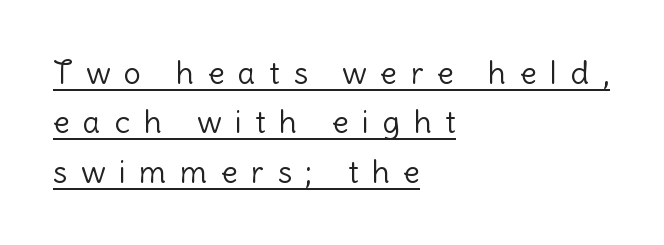
The image shows 31 px light sans-serif type, upright; set left-aligned, normal line spacing (1.59x), unusually wide letter spacing (+0.44 em), underlined; low stroke contrast and a medium x-height.
